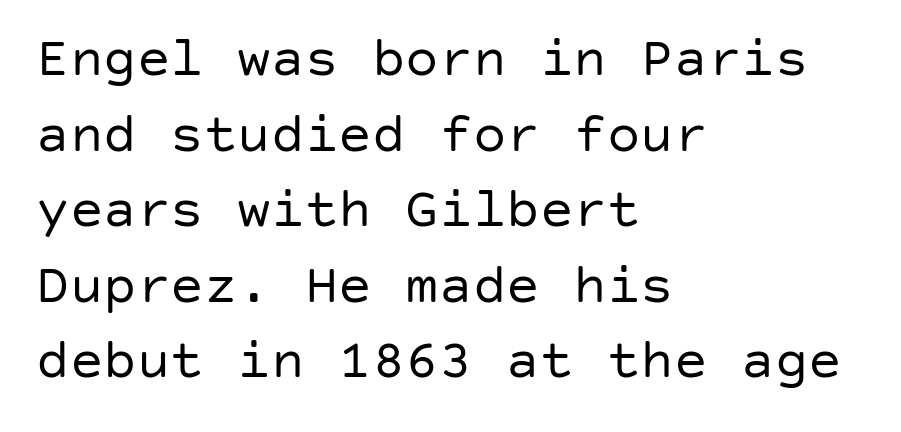
Heft: none added — not bold. Every row of glyphs begins at an identical x-position on the left. The string is rendered with underlining switched off. Glyph-to-glyph distance matches everyday printed text. Nope, not italic — everything's standing straight.
